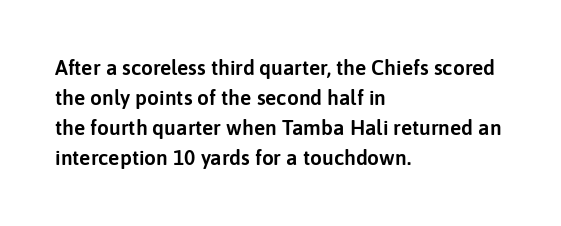
The image shows 21 px text type, upright; set left-aligned, normal line spacing (1.43x), normal letter spacing, not underlined.
